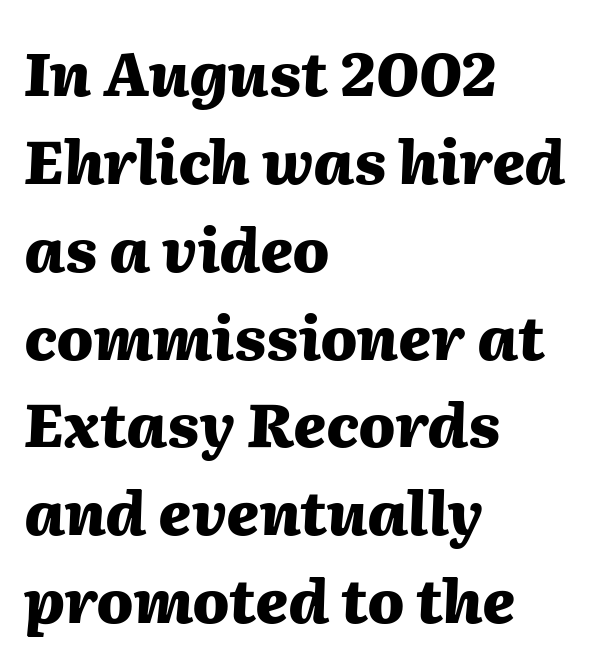
The image shows 61 px heavy type, italic (leaning right); set left-aligned, normal line spacing (1.44x), normal letter spacing, not underlined; medium stroke contrast and a medium x-height.
